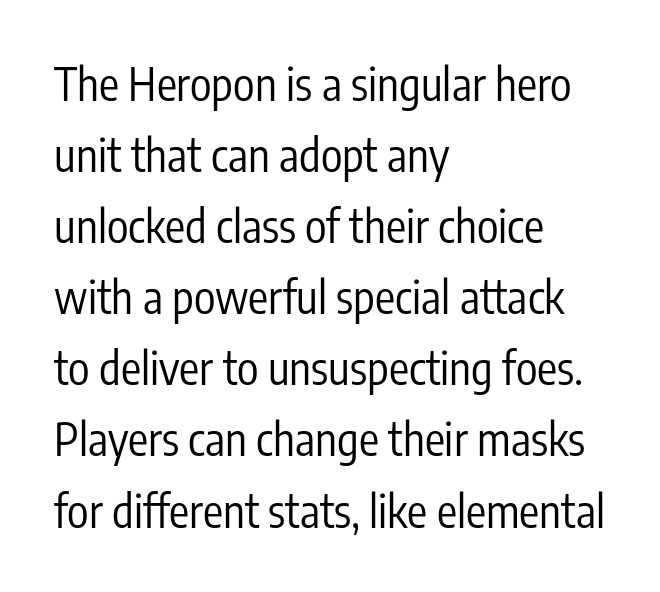
{"serif": "no", "italic": "no", "bold": "no", "weight": "regular", "width": "condensed", "stroke_contrast": "low", "x_height": "medium", "monospaced": "no", "underline": "no", "align": "left", "line_spacing": "normal", "line_spacing_ratio": 1.58, "letter_spacing": "normal", "letter_spacing_em": 0.0, "glyph_px": 45}
